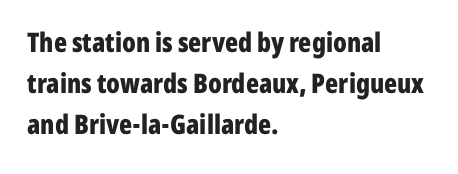
{"italic": "no", "bold": "yes", "underline": "no", "align": "left", "line_spacing": "normal", "line_spacing_ratio": 1.52, "letter_spacing": "normal", "letter_spacing_em": 0.0, "glyph_px": 27}
